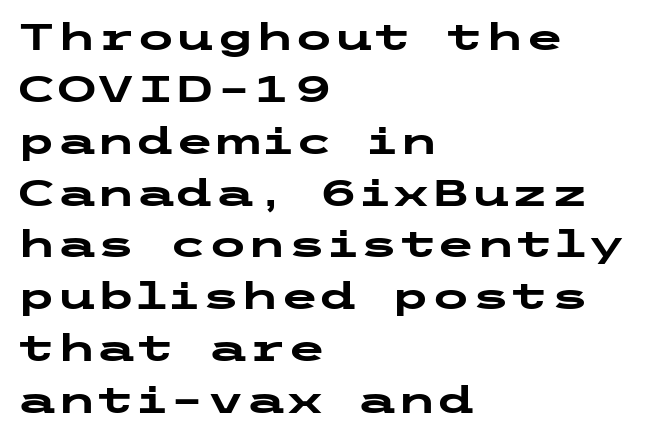
Q: Is the text bold? A: Yes.
Q: Is the text italic (slanted)? A: No, it is upright.
Q: Is the typeface a serif or a sans-serif typeface? A: Sans-serif.
Q: Is the text underlined? A: No.
Q: How is the paragraph aligned? A: Left-aligned.
Q: Is the spacing between letters normal or unusually wide? A: Normal.
Q: Is the spacing between lines tight, normal or loose? A: Normal.
Q: Width (condensed, normal, or wide)? A: Wide.
Q: Stroke contrast? A: Low.
Q: x-height? A: Medium.
